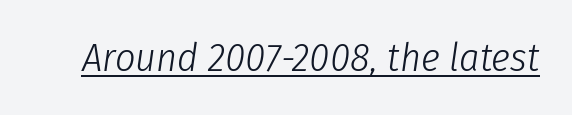
The image shows 40 px light, condensed type, italic (leaning right); set normal letter spacing, underlined; low stroke contrast and a medium x-height.
